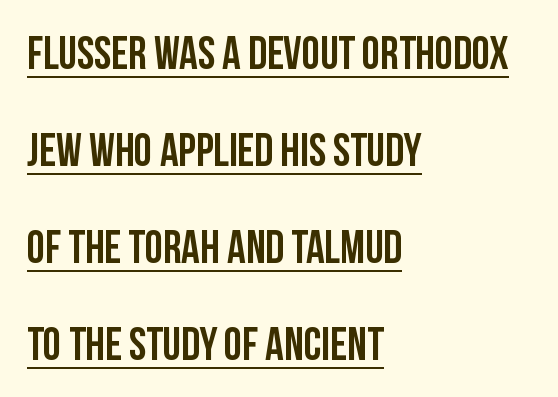
The image shows 46 px condensed sans-serif type, upright; set left-aligned, loose line spacing (2.11x), normal letter spacing, underlined; low stroke contrast and a large x-height.
